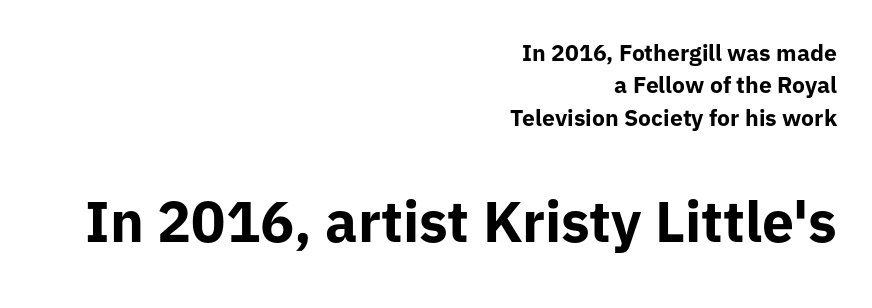
The image shows 57 px bold sans-serif type, upright; set right-aligned, normal line spacing (1.41x), normal letter spacing, not underlined; the second (bottom) block is 2.48x larger; low stroke contrast and a medium x-height.
